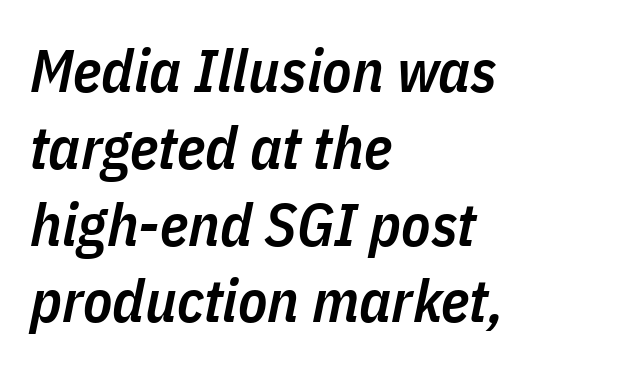
Q: Is the text bold? A: Semi-bold.
Q: Is the text italic (slanted)? A: Yes, it leans right by about 11 degrees.
Q: Is the text underlined? A: No.
Q: How is the paragraph aligned? A: Left-aligned.
Q: Is the spacing between letters normal or unusually wide? A: Normal.
Q: Is the spacing between lines tight, normal or loose? A: Normal.
Q: Width (condensed, normal, or wide)? A: Condensed.
Q: Stroke contrast? A: Low.
Q: x-height? A: Medium.
Q: Monospaced? A: No.
